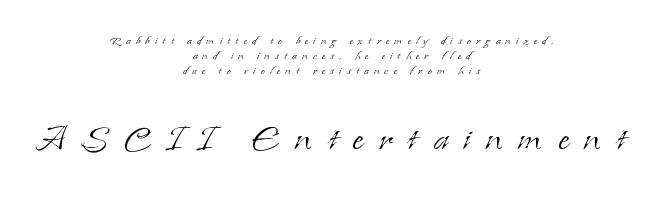
{"serif": "yes", "bold": "no", "weight": "light", "width": "normal", "stroke_contrast": "low", "x_height": "small", "monospaced": "no", "underline": "no", "align": "center", "line_spacing": "tight", "line_spacing_ratio": 1.01, "letter_spacing": "wide", "letter_spacing_em": 0.33, "larger_block": "second", "size_ratio": 3.07, "glyph_px": 46}
